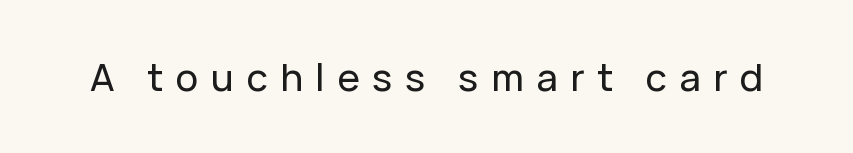
Each row of text sits above clean, open space. Do the letters lean? They stand straight. Characters follow at a spacing far wider than the type designer built in. The rendering shows plain stroke endings on the letterforms — a sans-serif design. Varying glyph widths throughout — classic text-font behaviour.
